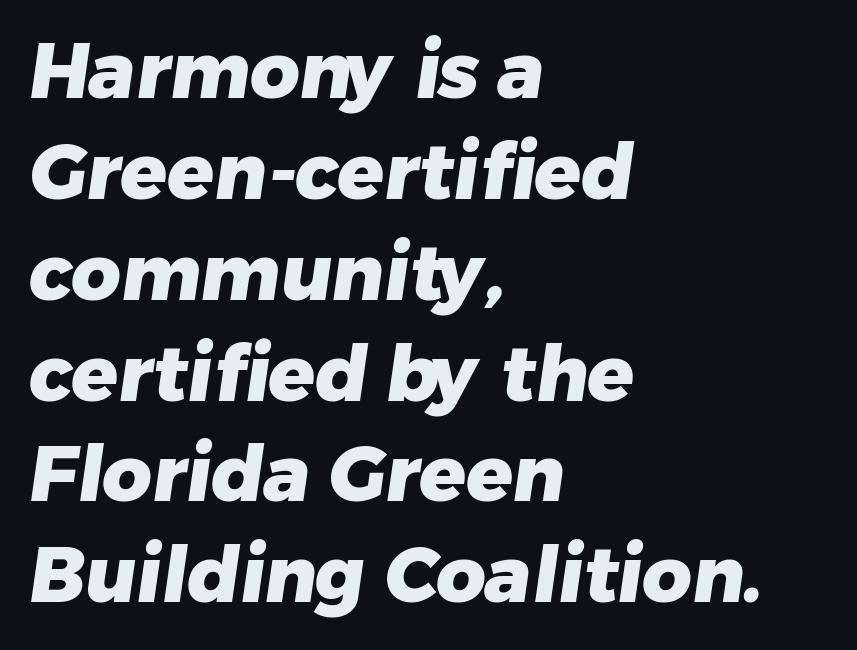
Q: Is the text bold? A: Yes.
Q: Is the typeface a serif or a sans-serif typeface? A: Sans-serif.
Q: Is the text underlined? A: No.
Q: How is the paragraph aligned? A: Left-aligned.
Q: Is the spacing between letters normal or unusually wide? A: Normal.
Q: Is the spacing between lines tight, normal or loose? A: Normal.
Q: Width (condensed, normal, or wide)? A: Normal.
Q: Stroke contrast? A: Low.
Q: x-height? A: Medium.
Q: Monospaced? A: No.
